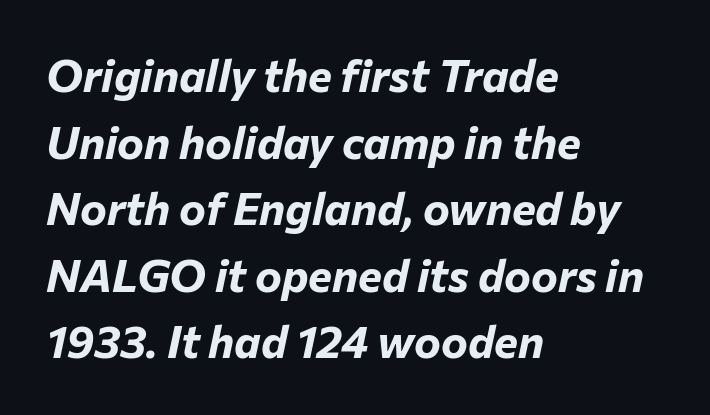
The foot of each line stays bare and open. The passage shown has conventional tracking throughout. There's an unmistakable incline to the writing here. Chunky letters — that's bold for sure. Compared with a centered layout, this one pins lines to the left instead.
